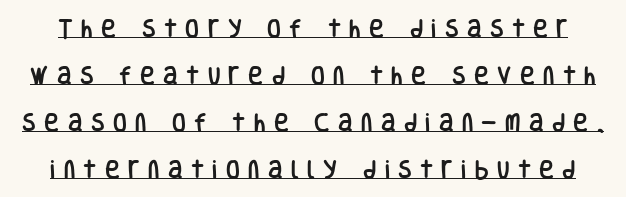
Posture: vertical. Inter-character spacing is expanded well beyond the font's built-in metrics. Has an underline been added? It has. Regarding leading, the lines here are spaced well apart.
